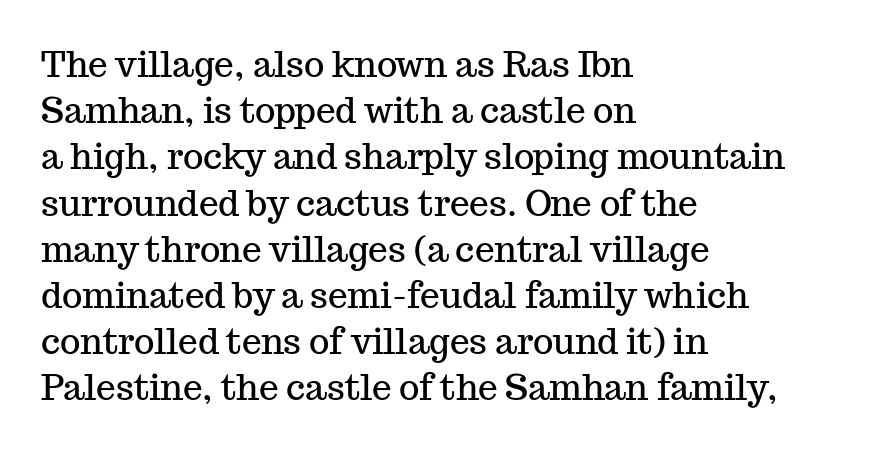
{"serif": "yes", "italic": "no", "width": "normal", "stroke_contrast": "medium", "x_height": "medium", "monospaced": "no", "underline": "no", "align": "left", "line_spacing": "normal", "line_spacing_ratio": 1.32, "letter_spacing": "normal", "letter_spacing_em": 0.0, "glyph_px": 35}
